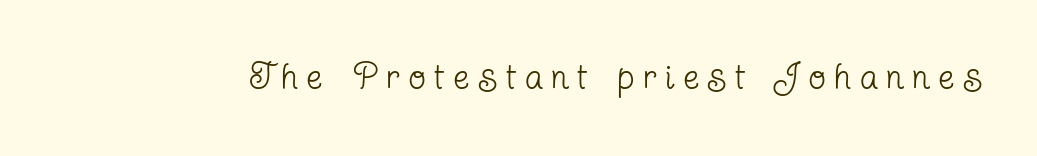
{"serif": "yes", "italic": "no", "bold": "no", "weight": "regular", "width": "condensed", "stroke_contrast": "low", "x_height": "medium", "monospaced": "no", "underline": "no", "letter_spacing": "wide", "letter_spacing_em": 0.27, "glyph_px": 35}
